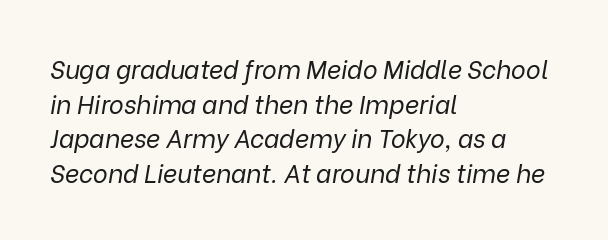
Would a proofreader flag this as italicized? Yes. No extra ink here — the face is not bold. The letterforms sit shoulder to shoulder at normal distance. Normally led — the rows are evenly, conventionally spaced. Decoration check: the copy has no underline.
